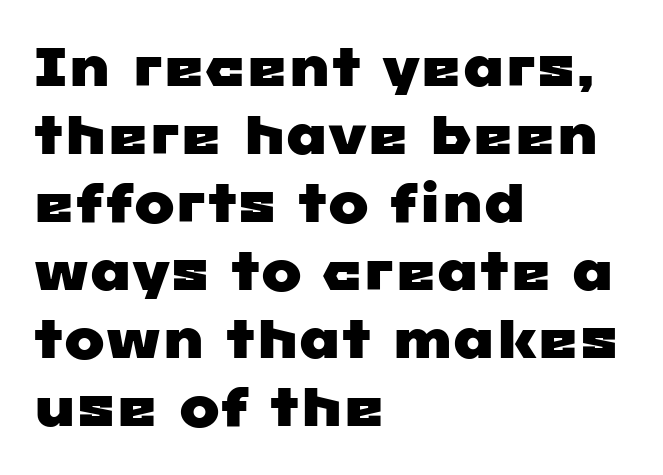
Words appear dense and cohesive because spacing is normal. The rendering uses natural spacing where letterforms have individual widths. Examine the stroke ends and you'll find no serifs. Where is the straight margin? On the left. One glance says typical: line gaps are just what's usual. No word sits above an underline.
